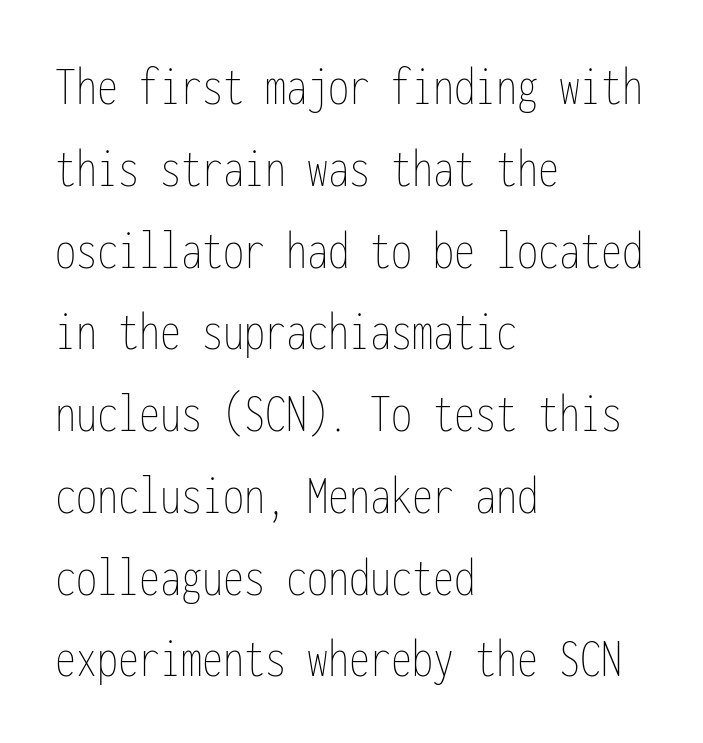
{"italic": "no", "bold": "no", "weight": "thin", "width": "condensed", "stroke_contrast": "low", "x_height": "medium", "monospaced": "yes", "underline": "no", "align": "left", "line_spacing": "normal", "line_spacing_ratio": 1.46, "letter_spacing": "normal", "letter_spacing_em": 0.0, "glyph_px": 56}
